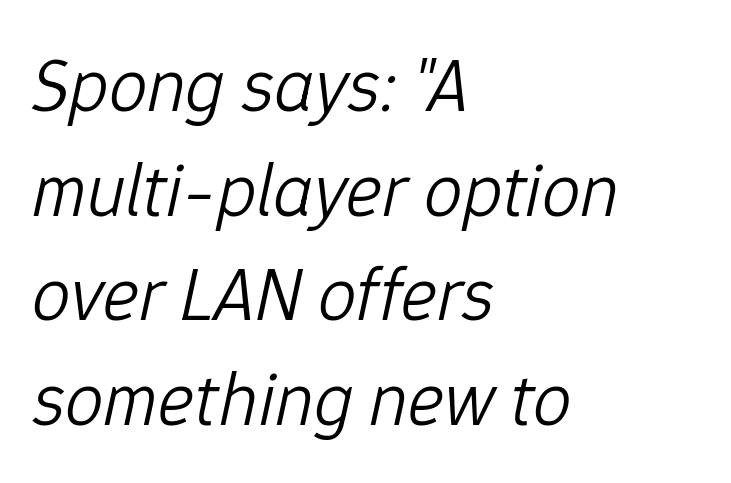
Glance below the letters and you will spot only blank space. The ragged edge is on the right, which tells us the setting is flush left. This is not heavy type; no bold has been used. Notice how the stems are inclined rather than vertical — that's the hallmark of italics. Looks like regular typesetting: each glyph gets only the width it needs. In terms of letterspacing, this is plain default setting.
